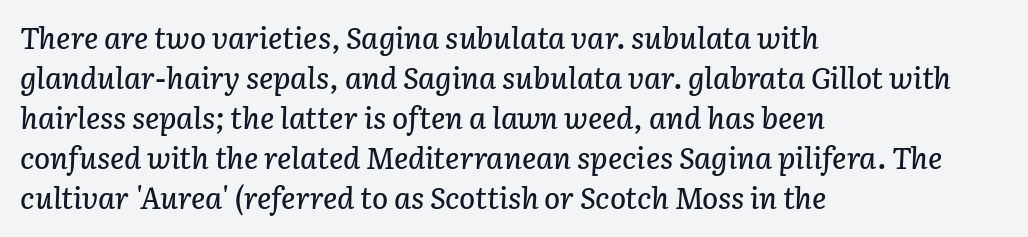
The typography opts for an oblique posture over an upright one. The letters advance in unequal steps, a hallmark of proportional type. Evenly set lines give the paragraph a standard silhouette. The text block is weighted toward the left margin, trailing off unevenly rightward.
